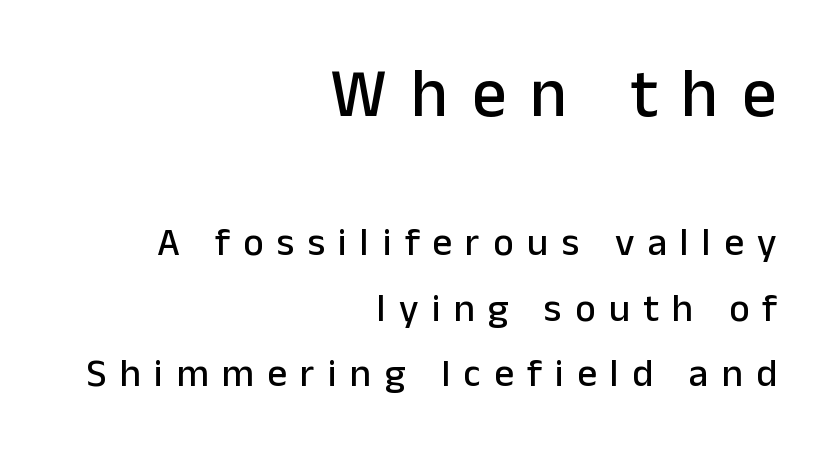
The image shows 69 px sans-serif type, upright; set right-aligned, normal line spacing (1.67x), unusually wide letter spacing (+0.34 em), not underlined; the first (top) block is 1.77x larger; low stroke contrast and a medium x-height.
